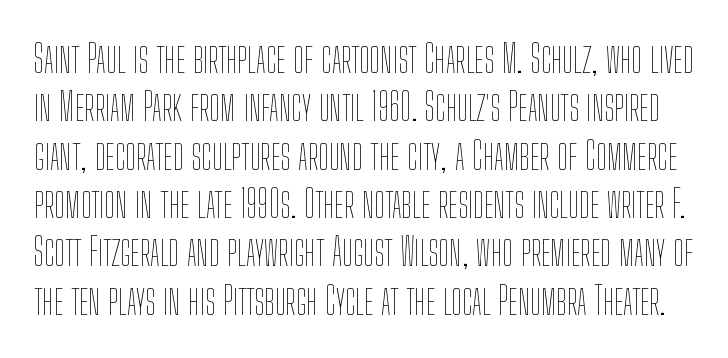
A typesetter would call this proportional, since set widths differ per character. Caption: standard tracking, unaltered. A bare baseline throughout the passage. Unbolded letterforms with no extra heft. Ordinary non-slanted type is in use.
